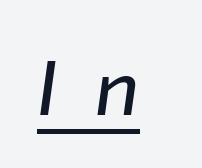
Each line of the rendering has a horizontal stroke beneath the glyphs. Is the letter spacing exaggerated? Yes — the characters are pushed far apart. This sample uses an oblique cut, with every glyph tilted off the vertical. This sample has the flowing, uneven cadence of proportional lettering.
